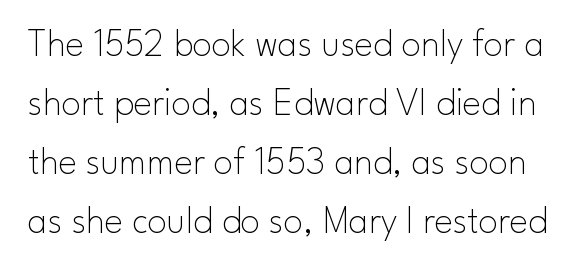
{"serif": "no", "italic": "no", "bold": "no", "weight": "thin", "width": "normal", "stroke_contrast": "low", "x_height": "small", "monospaced": "no", "underline": "no", "line_spacing": "normal", "line_spacing_ratio": 1.51, "letter_spacing": "normal", "letter_spacing_em": 0.0, "glyph_px": 39}
